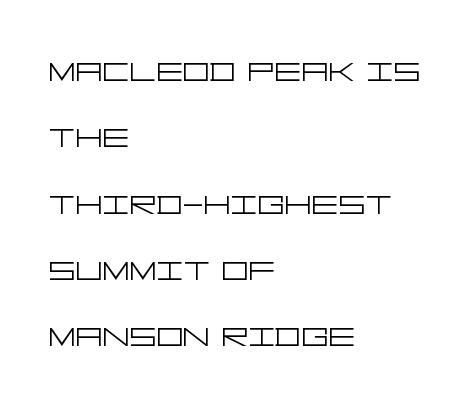
Q: Is the text bold? A: No.
Q: Is the text italic (slanted)? A: No, it is upright.
Q: Is the typeface a serif or a sans-serif typeface? A: Sans-serif.
Q: Is the text underlined? A: No.
Q: How is the paragraph aligned? A: Left-aligned.
Q: Is the spacing between letters normal or unusually wide? A: Normal.
Q: Is the spacing between lines tight, normal or loose? A: Normal.
Q: Width (condensed, normal, or wide)? A: Wide.
Q: Stroke contrast? A: Low.
Q: x-height? A: Large.
